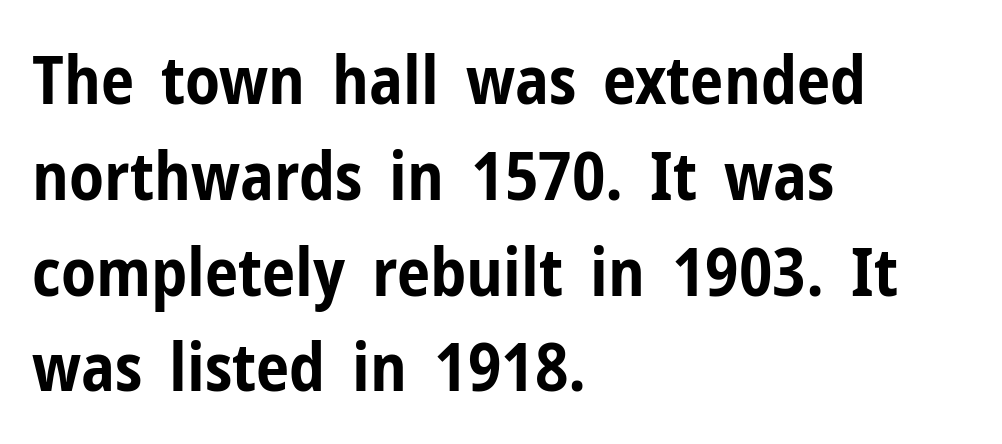
{"serif": "no", "italic": "no", "bold": "yes", "weight": "bold", "width": "condensed", "stroke_contrast": "low", "x_height": "medium", "monospaced": "no", "underline": "no", "align": "left", "line_spacing": "normal", "line_spacing_ratio": 1.43, "letter_spacing": "normal", "letter_spacing_em": 0.0, "glyph_px": 67}
